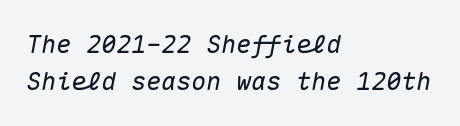
Q: Is the text italic (slanted)? A: Yes, it leans right by about 10 degrees.
Q: Is the text underlined? A: No.
Q: How is the paragraph aligned? A: Left-aligned.
Q: Is the spacing between letters normal or unusually wide? A: Normal.
Q: Is the spacing between lines tight, normal or loose? A: Normal.
